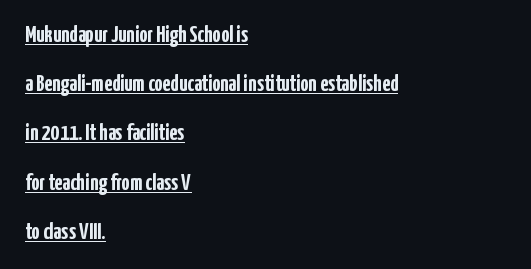
Q: Is the text bold? A: Yes.
Q: Is the text italic (slanted)? A: No, it is upright.
Q: Is the text underlined? A: Yes.
Q: How is the paragraph aligned? A: Left-aligned.
Q: Is the spacing between letters normal or unusually wide? A: Normal.
Q: Is the spacing between lines tight, normal or loose? A: Loose.
